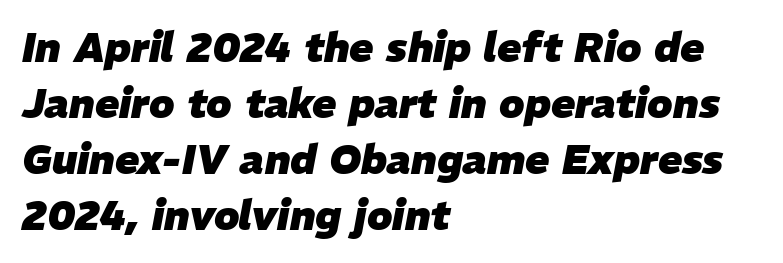
Letter spacing: default. Decoration check: the copy has no underline. Regular leading. Short and long lines alike share a common starting point at left. Characters are canted at an angle relative to the baseline's perpendicular. Notice how thick the strokes are: this is what a full bold looks like.
